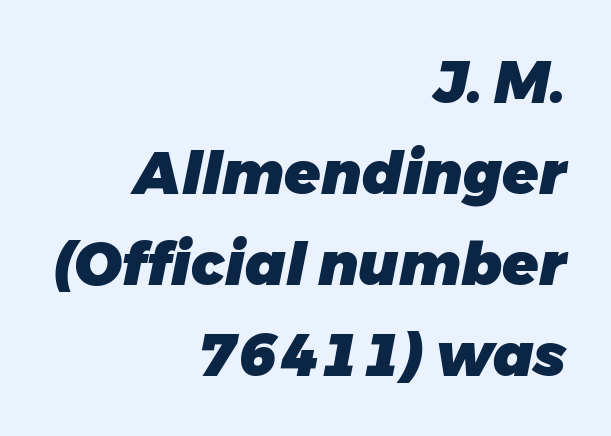
{"italic": "yes", "lean": "right", "slant_degrees": 11, "bold": "yes", "weight": "heavy", "width": "normal", "stroke_contrast": "low", "x_height": "medium", "monospaced": "no", "underline": "no", "align": "right", "line_spacing": "normal", "line_spacing_ratio": 1.54, "letter_spacing": "normal", "letter_spacing_em": 0.0, "glyph_px": 59}
